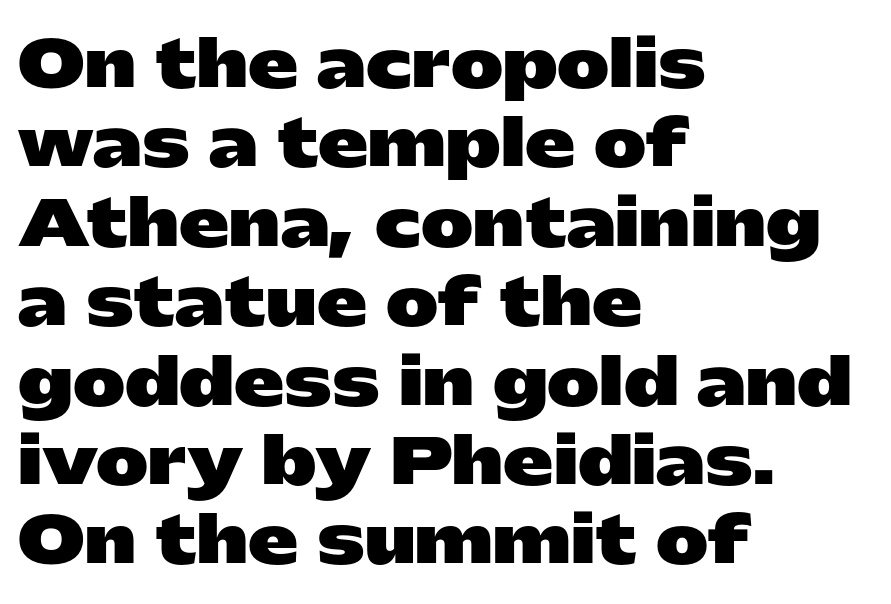
{"serif": "no", "italic": "no", "bold": "yes", "weight": "heavy", "width": "wide", "stroke_contrast": "low", "x_height": "medium", "monospaced": "no", "underline": "no", "align": "left", "line_spacing": "normal", "line_spacing_ratio": 1.26, "letter_spacing": "normal", "letter_spacing_em": 0.0, "glyph_px": 63}
